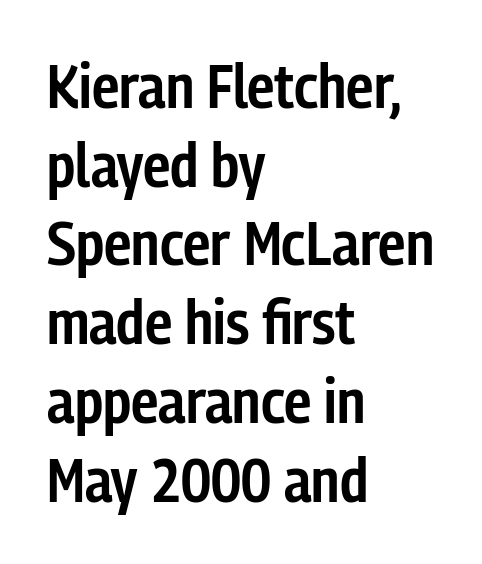
The image shows 62 px semibold, condensed sans-serif type, upright; set left-aligned, normal line spacing (1.27x), normal letter spacing, not underlined; low stroke contrast and a medium x-height.
